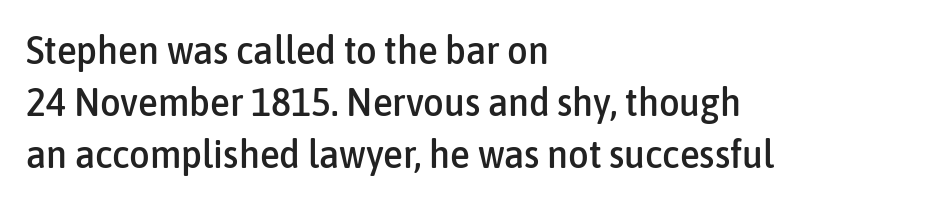
Q: Is the text italic (slanted)? A: No, it is upright.
Q: Is the typeface a serif or a sans-serif typeface? A: Sans-serif.
Q: Is the text underlined? A: No.
Q: How is the paragraph aligned? A: Left-aligned.
Q: Is the spacing between letters normal or unusually wide? A: Normal.
Q: Is the spacing between lines tight, normal or loose? A: Normal.
Q: Width (condensed, normal, or wide)? A: Condensed.
Q: Stroke contrast? A: Low.
Q: x-height? A: Medium.
Q: Monospaced? A: No.
